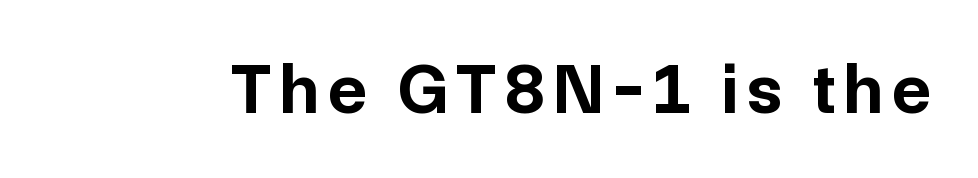
{"serif": "no", "italic": "no", "bold": "yes", "weight": "bold", "width": "normal", "stroke_contrast": "low", "x_height": "medium", "monospaced": "no", "underline": "no", "glyph_px": 71}
